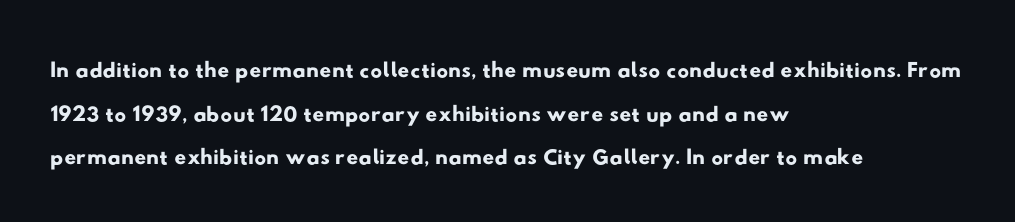
{"serif": "no", "width": "wide", "stroke_contrast": "low", "x_height": "small", "monospaced": "no", "underline": "no", "align": "left", "line_spacing": "normal", "line_spacing_ratio": 1.32, "letter_spacing": "normal", "letter_spacing_em": 0.0, "glyph_px": 33}
